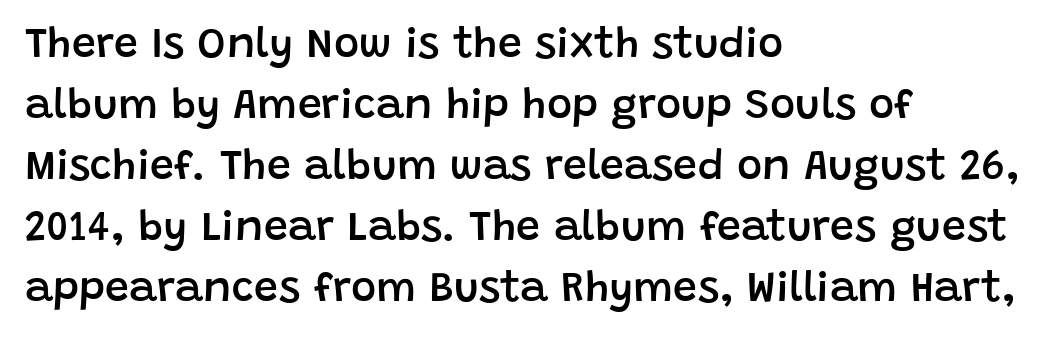
Q: Is the text bold? A: Semi-bold.
Q: Is the text italic (slanted)? A: No, it is upright.
Q: Is the typeface a serif or a sans-serif typeface? A: Sans-serif.
Q: Is the text underlined? A: No.
Q: How is the paragraph aligned? A: Left-aligned.
Q: Is the spacing between letters normal or unusually wide? A: Normal.
Q: Is the spacing between lines tight, normal or loose? A: Normal.
Q: Width (condensed, normal, or wide)? A: Normal.
Q: Stroke contrast? A: Low.
Q: x-height? A: Large.
Q: Monospaced? A: No.
